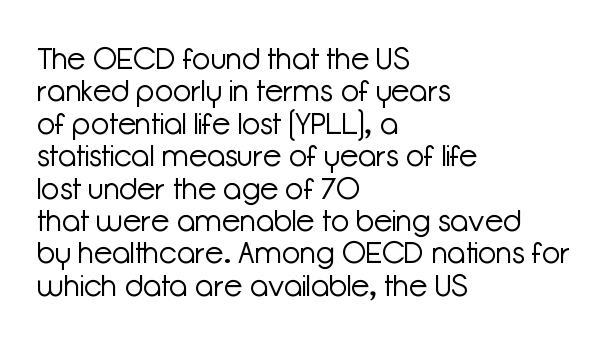
Q: Is the text bold? A: No.
Q: Is the text italic (slanted)? A: No, it is upright.
Q: Is the typeface a serif or a sans-serif typeface? A: Sans-serif.
Q: Is the text underlined? A: No.
Q: How is the paragraph aligned? A: Left-aligned.
Q: Is the spacing between letters normal or unusually wide? A: Normal.
Q: Is the spacing between lines tight, normal or loose? A: Tight.
Q: Width (condensed, normal, or wide)? A: Normal.
Q: Stroke contrast? A: Low.
Q: x-height? A: Medium.
Q: Monospaced? A: No.
